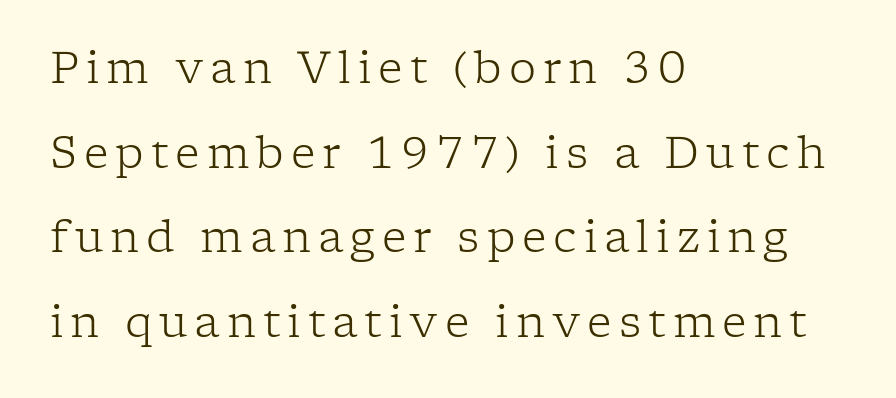
Q: Is the text bold? A: No.
Q: Is the text italic (slanted)? A: No, it is upright.
Q: Is the typeface a serif or a sans-serif typeface? A: Serif.
Q: Is the text underlined? A: No.
Q: How is the paragraph aligned? A: Left-aligned.
Q: Is the spacing between lines tight, normal or loose? A: Loose.
Q: Width (condensed, normal, or wide)? A: Normal.
Q: Stroke contrast? A: Low.
Q: x-height? A: Medium.
Q: Monospaced? A: No.
